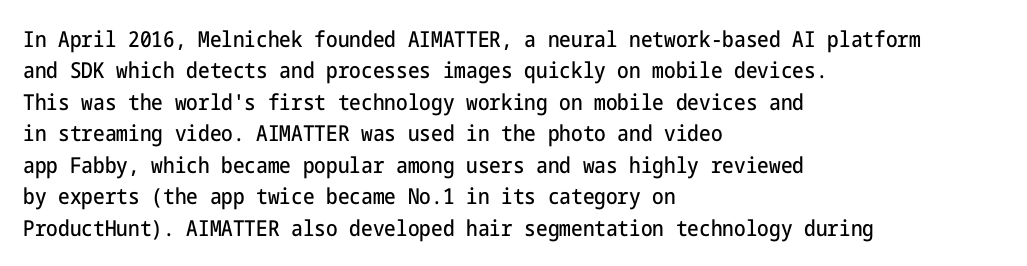
Q: Is the text italic (slanted)? A: No, it is upright.
Q: Is the text underlined? A: No.
Q: How is the paragraph aligned? A: Left-aligned.
Q: Is the spacing between letters normal or unusually wide? A: Normal.
Q: Is the spacing between lines tight, normal or loose? A: Normal.
